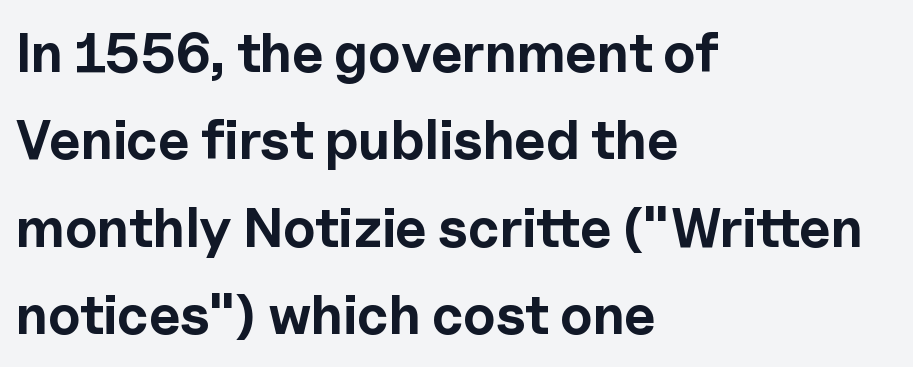
Decoration check: the copy has no underline. Does the leading feel generous? No, just average. Spacing verdict: proportional, widths tailored to each character. No extra tracking has been applied to these lines.
